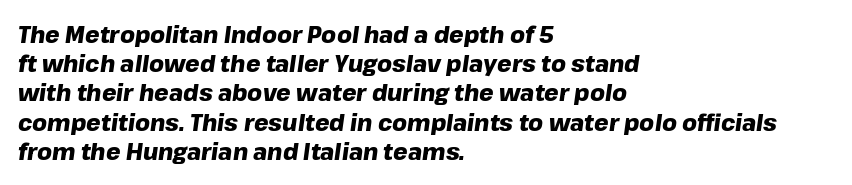
Honestly, the row spacing looks completely unremarkable. Glance below the letters and you will spot only blank space. The paragraph has a hard left edge and a soft right edge. Heft: maximum for text — a bold.
